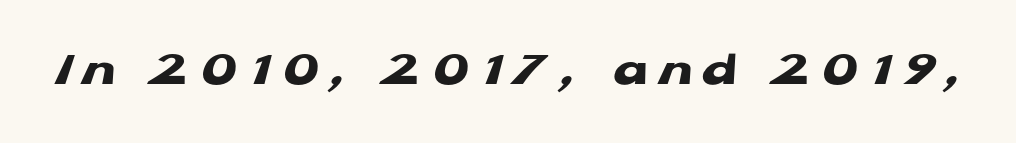
The image shows 50 px heavy, wide sans-serif type; set unusually wide letter spacing (+0.21 em), not underlined; low stroke contrast and a medium x-height.
